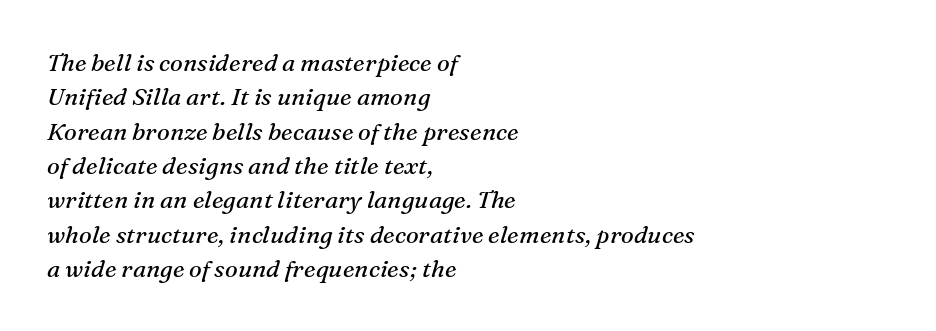
The image shows 24 px text type, italic (leaning right); set left-aligned, normal line spacing (1.43x), normal letter spacing, not underlined.
